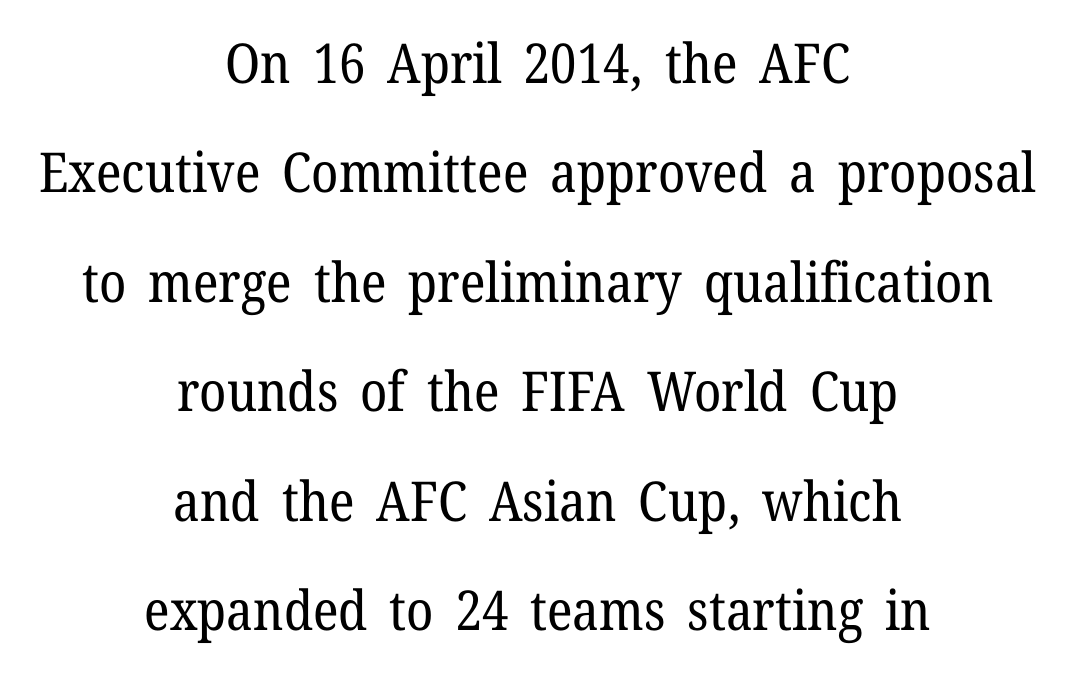
{"serif": "yes", "italic": "no", "bold": "no", "weight": "regular", "width": "normal", "stroke_contrast": "low", "x_height": "medium", "monospaced": "no", "underline": "no", "align": "center", "line_spacing": "loose", "line_spacing_ratio": 1.99, "letter_spacing": "normal", "letter_spacing_em": 0.0, "glyph_px": 55}
